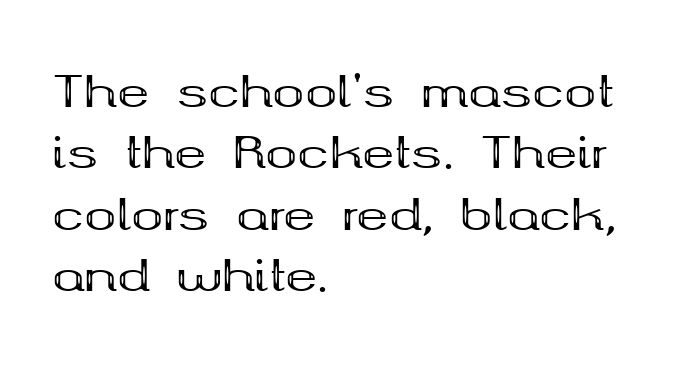
Compared with typical paragraphs, the rows here are spaced about the same. Little horizontal feet cap the strokes, marking this as serif type. No extra tracking has been applied to these lines. Reading down the block, your eye returns to a fixed left position each line.
